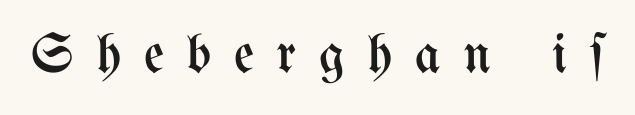
Ascenders rise straight up at ninety degrees. Does extra space separate the letters? Yes, quite a lot of it. Descenders are the only things crossing below the line. Is this a fixed-width face? No — the glyphs have proportional, varying widths. Stem width sits at or under what a default text font uses.
